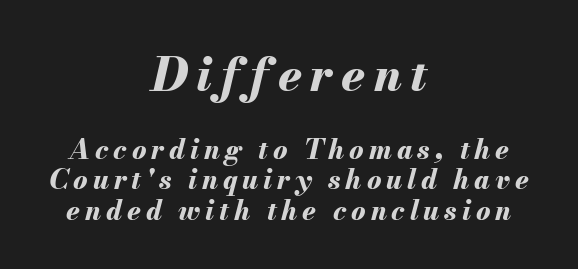
The image shows 47 px bold type, italic (leaning right); set centered, tight line spacing (1.12x), not underlined; the first (top) block is 1.74x larger; medium stroke contrast and a small x-height.
